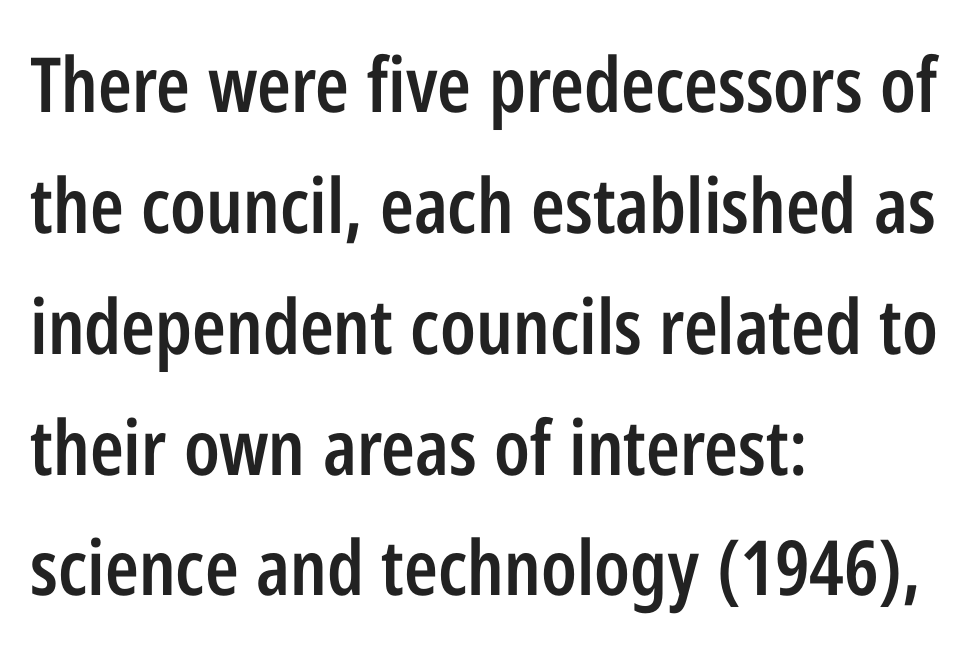
Q: Is the text bold? A: Semi-bold.
Q: Is the text italic (slanted)? A: No, it is upright.
Q: Is the typeface a serif or a sans-serif typeface? A: Sans-serif.
Q: Is the text underlined? A: No.
Q: How is the paragraph aligned? A: Left-aligned.
Q: Is the spacing between letters normal or unusually wide? A: Normal.
Q: Is the spacing between lines tight, normal or loose? A: Normal.
Q: Width (condensed, normal, or wide)? A: Condensed.
Q: Stroke contrast? A: Low.
Q: x-height? A: Medium.
Q: Monospaced? A: No.
